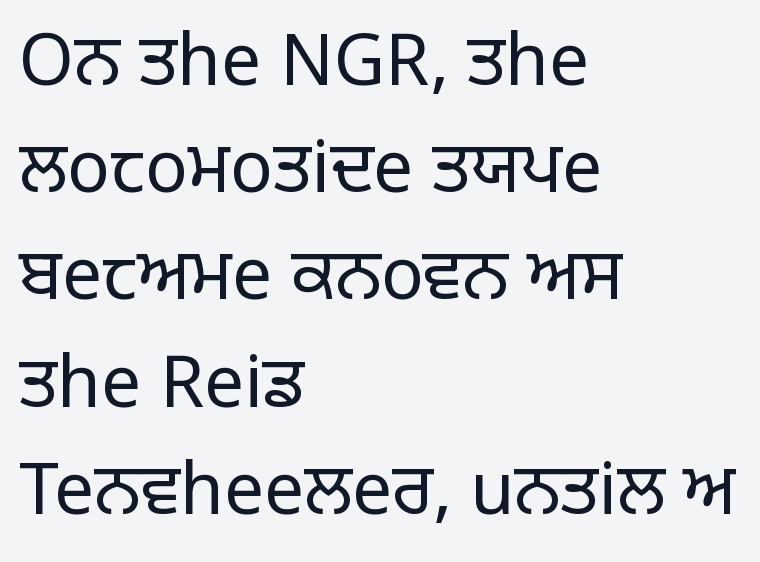
The image shows 71 px regular-weight sans-serif type, upright; set left-aligned, normal line spacing (1.51x), normal letter spacing, not underlined; low stroke contrast and a large x-height.
